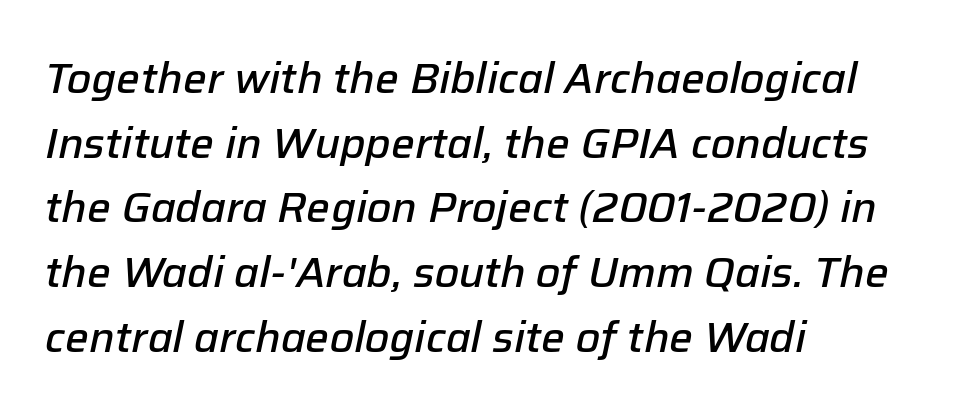
The rendering uses natural spacing where letterforms have individual widths. The rendering uses a moderate line-height, typical for paragraphs. The rendering anchors every line to the left-hand side. Any mark beneath the type? The region is blank. The rendering applies a slant to the glyphs.
